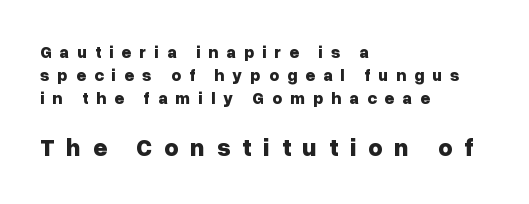
The image shows 25 px bold type, upright; set left-aligned, normal line spacing (1.36x), unusually wide letter spacing (+0.47 em), not underlined; the second (bottom) block is 1.47x larger.
